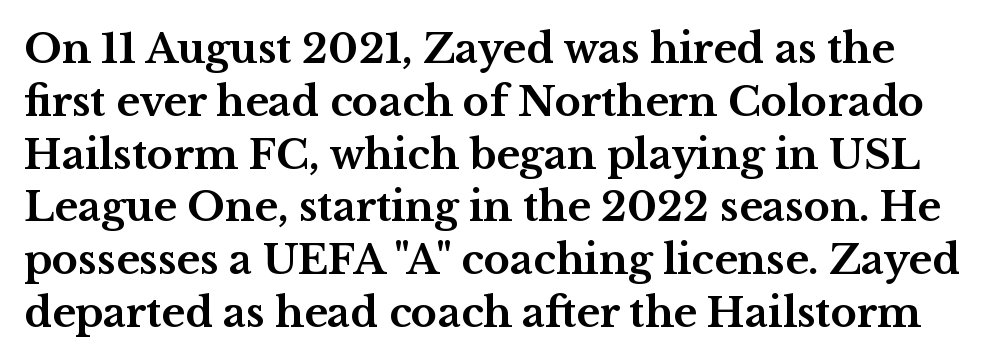
{"serif": "yes", "italic": "no", "bold": "yes", "weight": "bold", "width": "wide", "stroke_contrast": "medium", "x_height": "medium", "monospaced": "no", "underline": "no", "line_spacing": "normal", "line_spacing_ratio": 1.32, "letter_spacing": "normal", "letter_spacing_em": 0.0, "glyph_px": 40}
